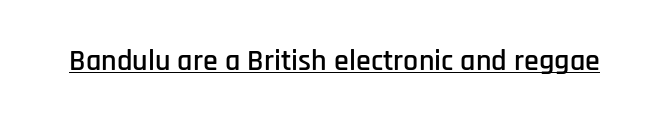
Q: Is the text italic (slanted)? A: No, it is upright.
Q: Is the typeface a serif or a sans-serif typeface? A: Sans-serif.
Q: Is the text underlined? A: Yes.
Q: Is the spacing between letters normal or unusually wide? A: Normal.
Q: Width (condensed, normal, or wide)? A: Condensed.
Q: Stroke contrast? A: Low.
Q: x-height? A: Large.
Q: Monospaced? A: No.
